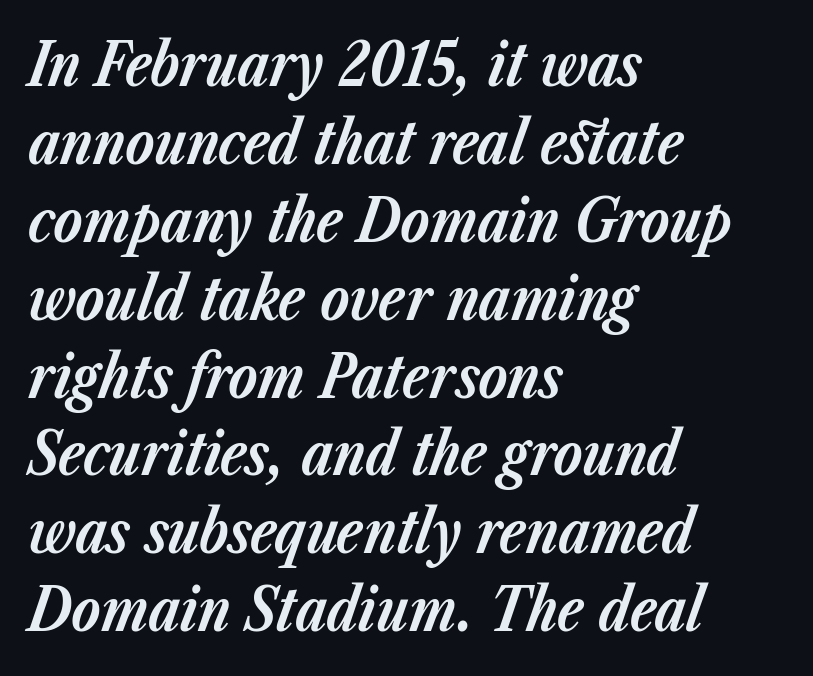
{"italic": "yes", "lean": "right", "slant_degrees": 23, "bold": "yes", "weight": "bold", "width": "normal", "stroke_contrast": "low", "x_height": "medium", "monospaced": "no", "underline": "no", "align": "left", "line_spacing": "normal", "line_spacing_ratio": 1.32, "letter_spacing": "normal", "letter_spacing_em": 0.0, "glyph_px": 59}
